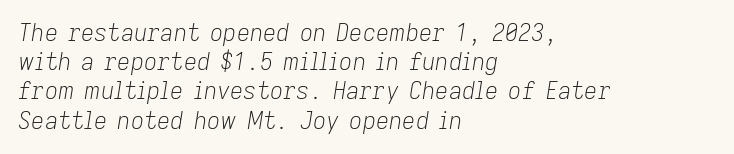
The image shows 23 px text type, italic (leaning right); set left-aligned, normal line spacing (1.27x), normal letter spacing, not underlined.
